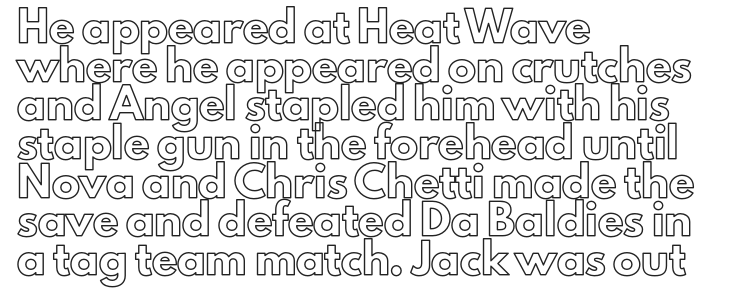
The image shows 28 px text type, upright; set left-aligned, normal line spacing (1.38x), normal letter spacing, not underlined; a small x-height.
